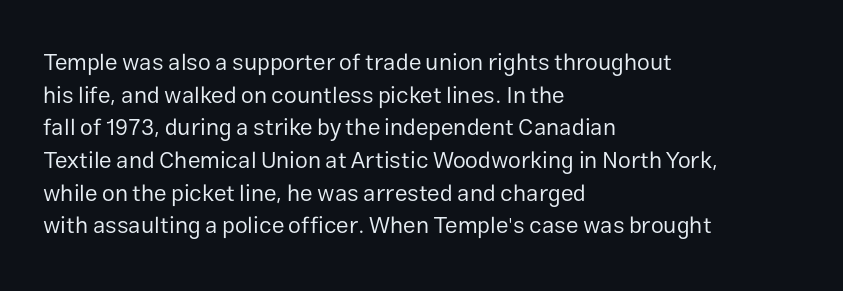
Q: Is the text bold? A: No.
Q: Is the text italic (slanted)? A: No, it is upright.
Q: Is the text underlined? A: No.
Q: How is the paragraph aligned? A: Left-aligned.
Q: Is the spacing between letters normal or unusually wide? A: Normal.
Q: Is the spacing between lines tight, normal or loose? A: Normal.
